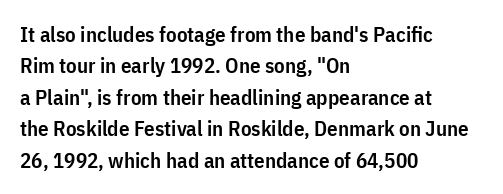
{"italic": "no", "bold": "semi", "underline": "no", "align": "left", "line_spacing": "normal", "line_spacing_ratio": 1.5, "letter_spacing": "normal", "letter_spacing_em": 0.0, "glyph_px": 21}
